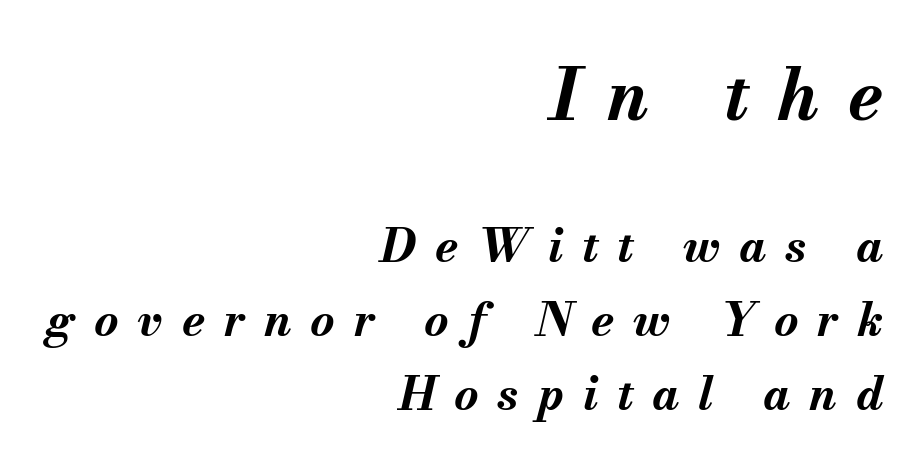
All the whitespace from short lines collects on the left. Proportional: the letters do not fall into vertical columns. Visually, the top section dominates because its glyphs are scaled up. Decoration check: the copy has no underline. Words appear elongated and porous because spacing is wide. Does the weight exceed regular? Yes, all the way to bold.
